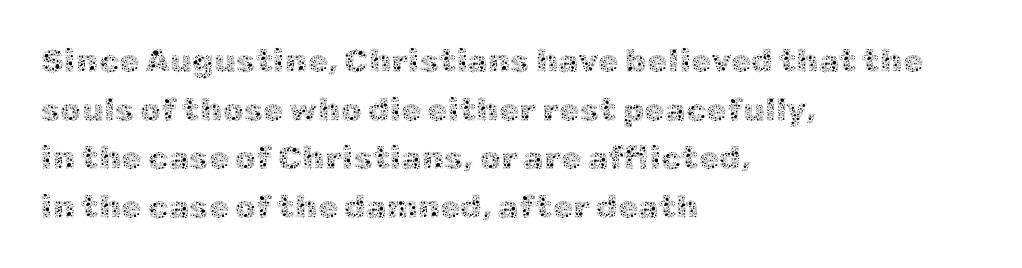
The image shows 33 px thin type, upright; set left-aligned, normal line spacing (1.47x), normal letter spacing, not underlined; a medium x-height.
